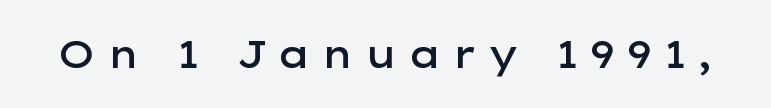
{"serif": "no", "italic": "no", "bold": "semi", "weight": "semibold", "width": "wide", "stroke_contrast": "low", "x_height": "medium", "monospaced": "no", "underline": "no", "letter_spacing": "wide", "letter_spacing_em": 0.25, "glyph_px": 38}
